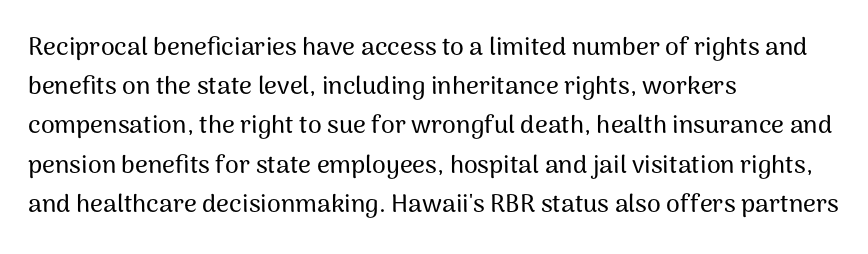
The image shows 25 px text type, upright; set left-aligned, normal line spacing (1.57x), normal letter spacing, not underlined.
